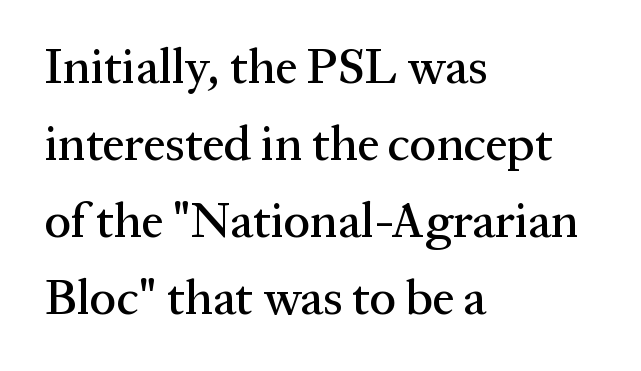
Posture: upright roman. Inter-character spacing is left at the font's built-in metrics. Unmarked baselines from the first word to the last. Proportional: the letters do not fall into vertical columns. The leading is moderate, giving the passage an even texture. Is the block centered? No — it sits flush against the left margin.
